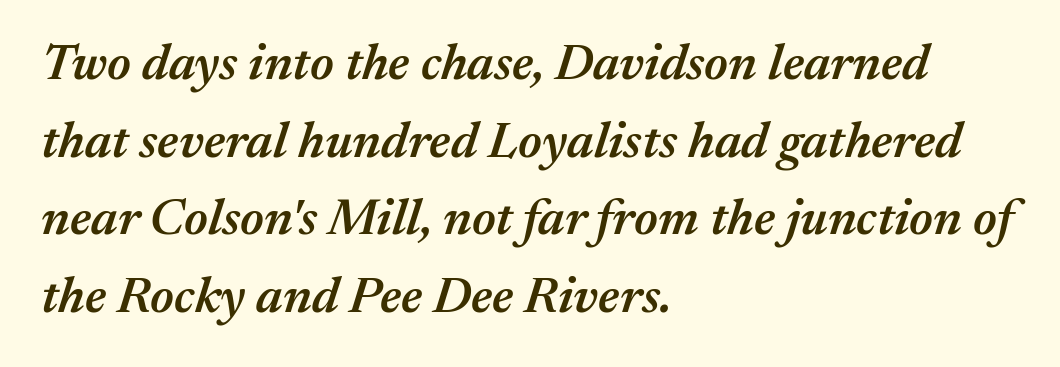
The image shows 51 px semibold type, italic (leaning right); set left-aligned, normal line spacing (1.52x), normal letter spacing, not underlined; medium stroke contrast and a medium x-height.
